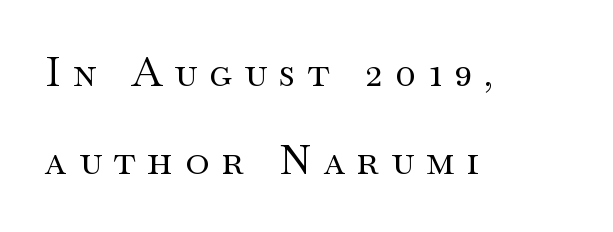
Is this a sans? No — the strokes have serifs. The letters advance in unequal steps, a hallmark of proportional type. The horizontal fit of the characters is loose and conspicuously gappy. Caption: multi-line text, flush left, ragged right. On a weight scale, this lands at 450 or below. If you drew a line through each stem, it would be perfectly vertical.
